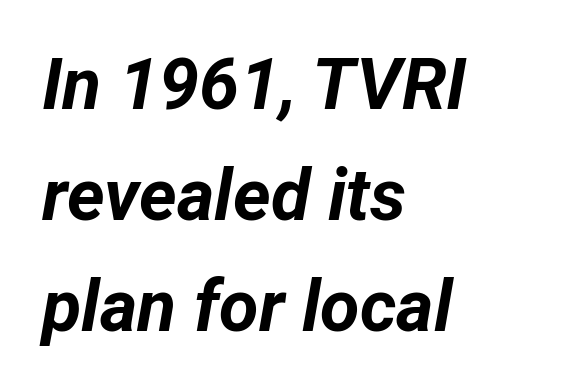
Q: Is the text bold? A: Yes.
Q: Is the text italic (slanted)? A: Yes, it leans right by about 12 degrees.
Q: Is the text underlined? A: No.
Q: How is the paragraph aligned? A: Left-aligned.
Q: Is the spacing between letters normal or unusually wide? A: Normal.
Q: Is the spacing between lines tight, normal or loose? A: Normal.
Q: Width (condensed, normal, or wide)? A: Normal.
Q: Stroke contrast? A: Low.
Q: x-height? A: Medium.
Q: Monospaced? A: No.
